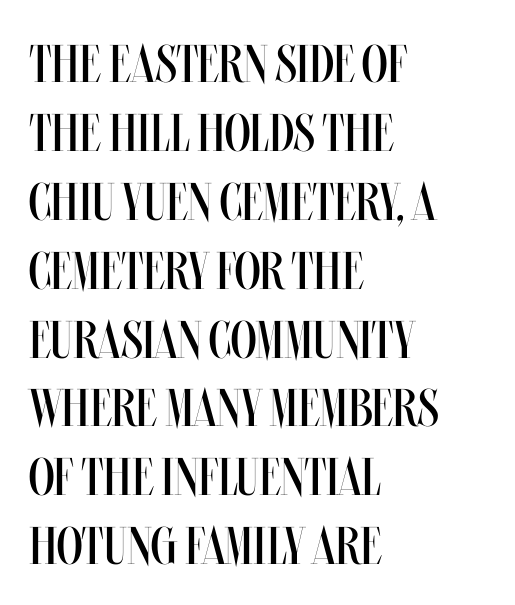
The specimen reads as upright at a glance. Compared with typical body copy, the letter spacing here is the same. A clean baseline with only descenders dipping below it. A typesetter would call this leading conventional body-copy spacing. Unbolded letterforms with no extra heft. Alignment: flush left.
